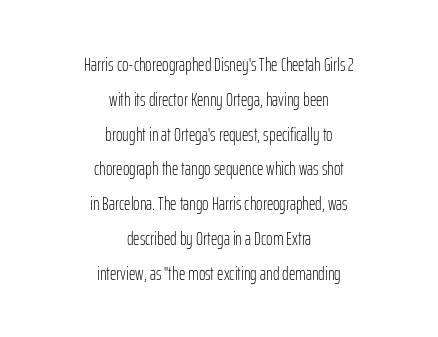
The image shows 20 px text type, upright; set centered, line spacing 1.74x, normal letter spacing, not underlined.
